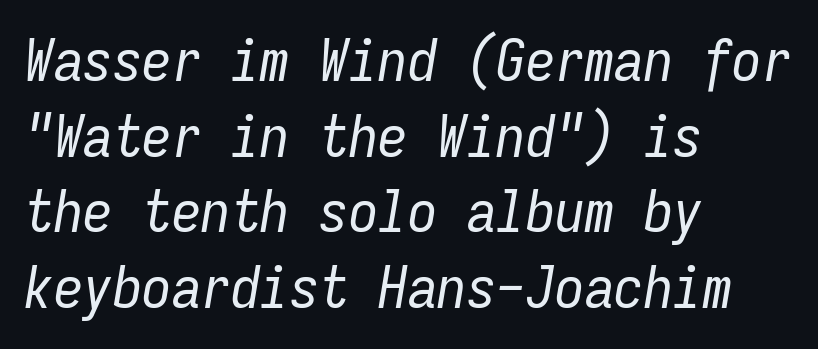
The image shows 59 px regular-weight, condensed type, italic (leaning right), monospaced; set left-aligned, normal line spacing (1.28x), normal letter spacing, not underlined; low stroke contrast and a medium x-height.
